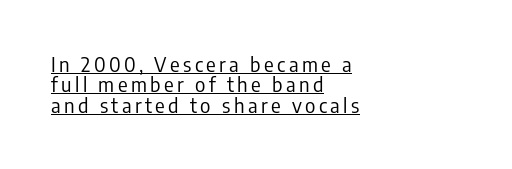
The image shows 20 px text type, upright; set left-aligned, tight line spacing (1.02x), underlined.
